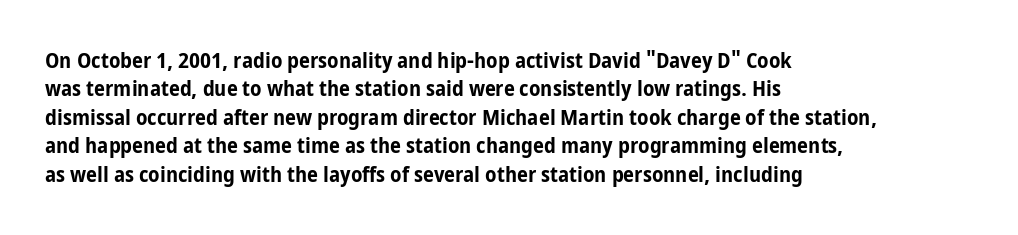
The image shows 22 px bold type, upright; set left-aligned, normal line spacing (1.29x), normal letter spacing, not underlined.
